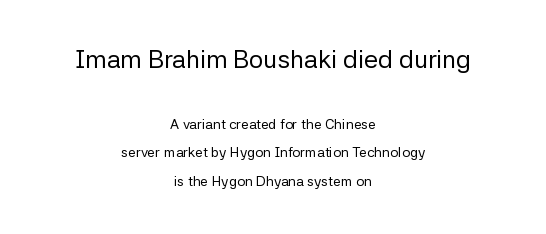
{"italic": "no", "bold": "no", "underline": "no", "align": "center", "line_spacing": "loose", "line_spacing_ratio": 2.03, "letter_spacing": "normal", "letter_spacing_em": 0.0, "larger_block": "first", "size_ratio": 1.79, "glyph_px": 25}
